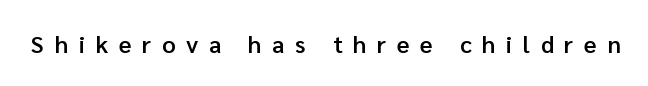
The image shows 24 px text type, upright; set unusually wide letter spacing (+0.44 em), not underlined.
